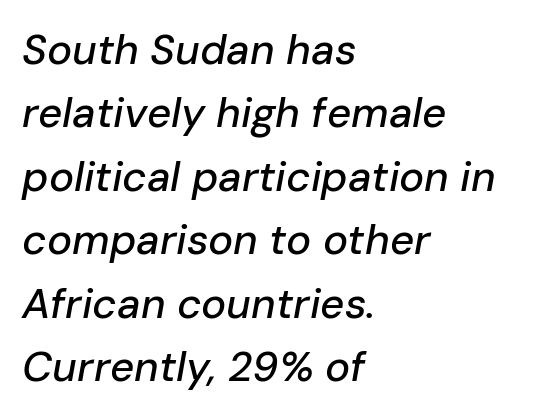
Q: Is the text italic (slanted)? A: Yes, it leans right by about 10 degrees.
Q: Is the text underlined? A: No.
Q: How is the paragraph aligned? A: Left-aligned.
Q: Is the spacing between letters normal or unusually wide? A: Normal.
Q: Is the spacing between lines tight, normal or loose? A: Normal.
Q: Width (condensed, normal, or wide)? A: Normal.
Q: Stroke contrast? A: Low.
Q: x-height? A: Medium.
Q: Monospaced? A: No.
